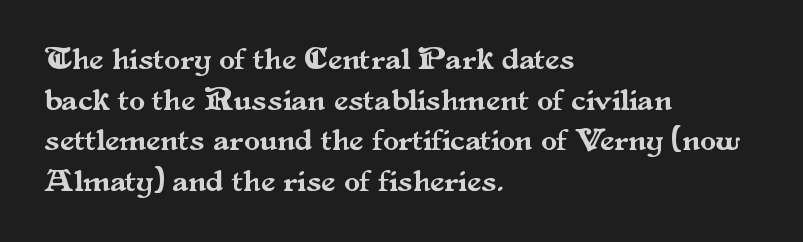
These lines were composed using upright roman letters. A serif font was chosen for this passage. Notice how the passage keeps a crisp vertical edge on the left only. This rendering leaves character spacing at its baseline value. The passage shown stacks its lines at a standard gap. The gap between lines stays unmarked.
